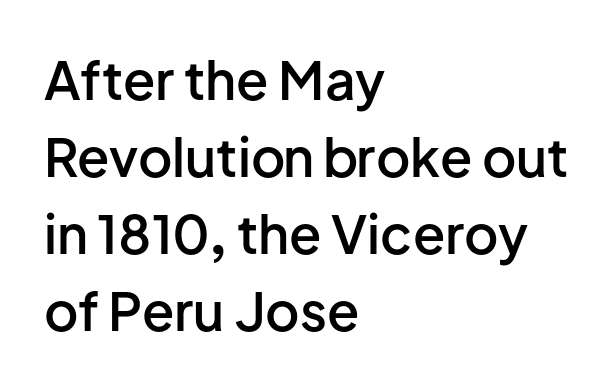
Letterform terminals end flat and unadorned throughout the passage. Observe the ordinary spacing: letters are neighbours, not strangers. Stroke thickness is moderately raised; the sample reads as semibold. The rendering uses a moderate line-height, typical for paragraphs. This sample uses an upright cut, with every glyph sitting square on the baseline. The area under the type is left untouched.
